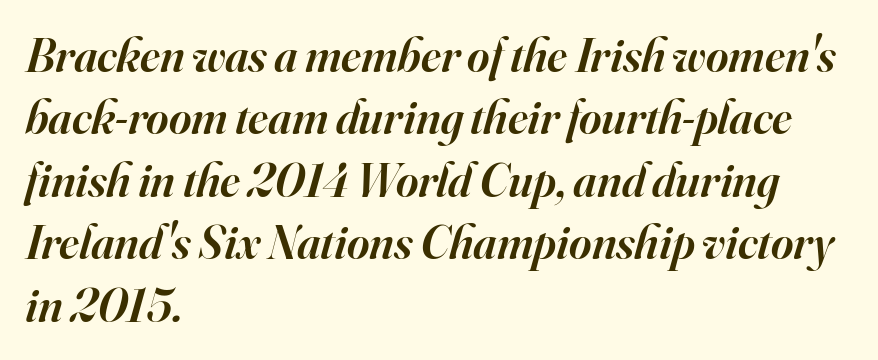
Each letter's strokes conclude with small projecting serifs. Look at the stroke-to-counter ratio: somewhat heavy, a semibold. The foot of each line stays bare and open. The compositor pushed each line to the left boundary. The block of text has a typical density, with ordinary space between rows.
